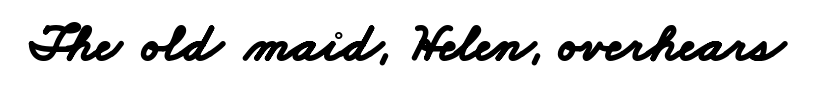
The image shows 54 px bold, wide sans-serif type; set normal letter spacing, not underlined; low stroke contrast and a small x-height.
